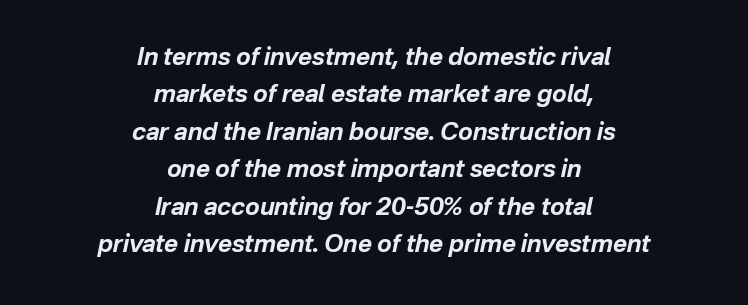
Q: Is the text bold? A: Yes.
Q: Is the text italic (slanted)? A: Yes, it leans right by about 12 degrees.
Q: Is the text underlined? A: No.
Q: How is the paragraph aligned? A: Centered.
Q: Is the spacing between letters normal or unusually wide? A: Normal.
Q: Is the spacing between lines tight, normal or loose? A: Normal.
